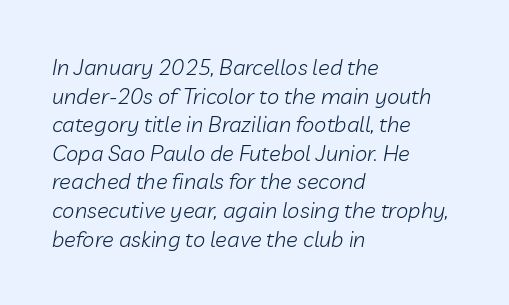
{"italic": "yes", "lean": "right", "slant_degrees": 10, "bold": "no", "underline": "no", "align": "left", "line_spacing": "normal", "line_spacing_ratio": 1.3, "letter_spacing": "normal", "letter_spacing_em": 0.0, "glyph_px": 22}
